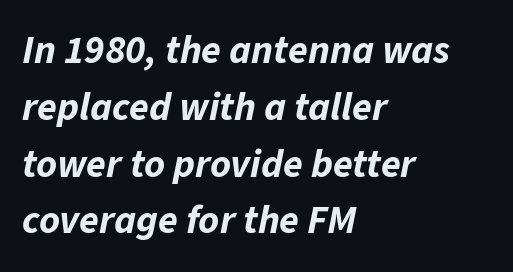
{"italic": "yes", "lean": "right", "slant_degrees": 11, "bold": "yes", "weight": "bold", "width": "normal", "stroke_contrast": "low", "x_height": "medium", "monospaced": "no", "underline": "no", "align": "left", "line_spacing": "normal", "line_spacing_ratio": 1.42, "letter_spacing": "normal", "letter_spacing_em": 0.0, "glyph_px": 40}
